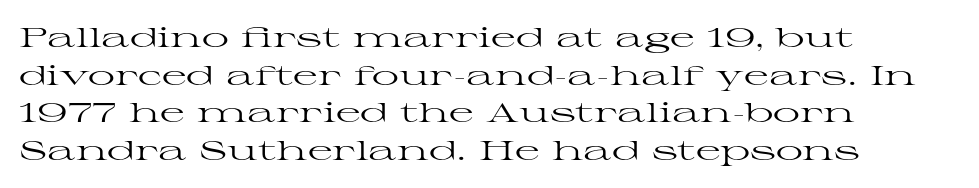
{"italic": "no", "bold": "no", "underline": "no", "align": "left", "line_spacing": "normal", "line_spacing_ratio": 1.39, "letter_spacing": "normal", "letter_spacing_em": 0.0, "glyph_px": 27}
